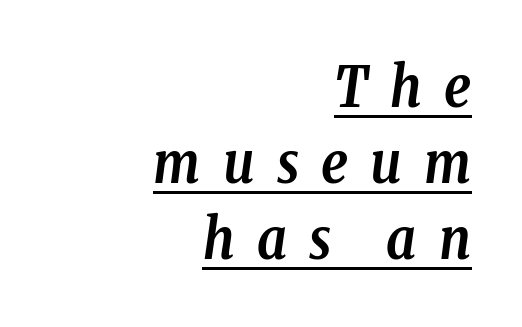
{"serif": "yes", "italic": "yes", "lean": "right", "slant_degrees": 8, "bold": "yes", "weight": "semibold", "width": "condensed", "stroke_contrast": "low", "x_height": "medium", "monospaced": "no", "underline": "yes", "align": "right", "line_spacing": "normal", "line_spacing_ratio": 1.36, "letter_spacing": "wide", "letter_spacing_em": 0.4, "glyph_px": 56}
